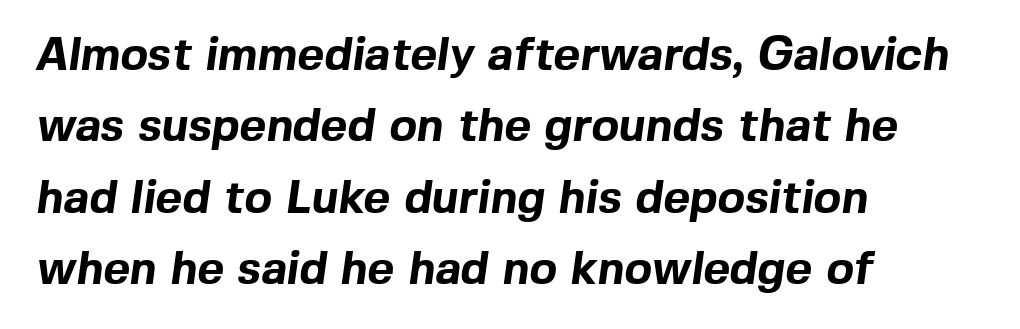
The image shows 46 px bold sans-serif type; set left-aligned, normal line spacing (1.55x), normal letter spacing, not underlined; a medium x-height.
